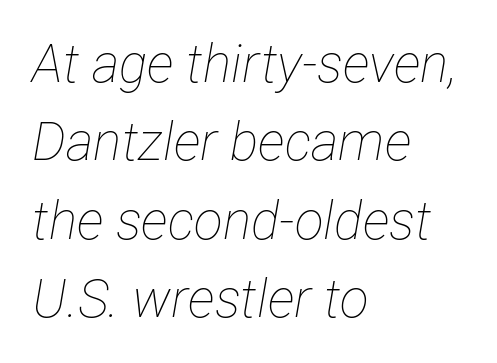
The image shows 53 px thin, condensed type, italic (leaning right); set left-aligned, normal line spacing (1.48x), normal letter spacing, not underlined; low stroke contrast and a medium x-height.
